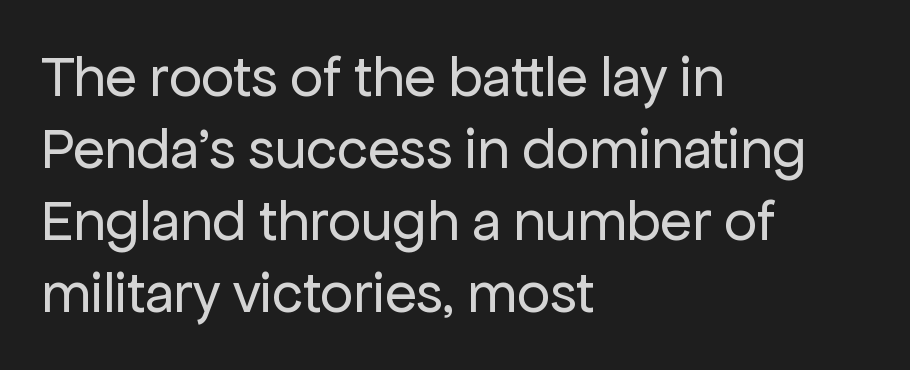
{"serif": "no", "italic": "no", "bold": "no", "weight": "regular", "width": "normal", "stroke_contrast": "low", "x_height": "medium", "monospaced": "no", "underline": "no", "align": "left", "line_spacing_ratio": 1.24, "letter_spacing": "normal", "letter_spacing_em": 0.0, "glyph_px": 58}
